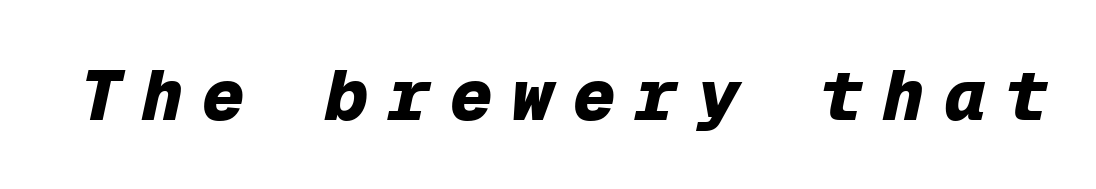
Q: Is the text bold? A: Yes.
Q: Is the text italic (slanted)? A: Yes, it leans right by about 12 degrees.
Q: Is the text underlined? A: No.
Q: Is the spacing between letters normal or unusually wide? A: Unusually wide.
Q: Width (condensed, normal, or wide)? A: Normal.
Q: Stroke contrast? A: Low.
Q: x-height? A: Medium.
Q: Monospaced? A: Yes.
